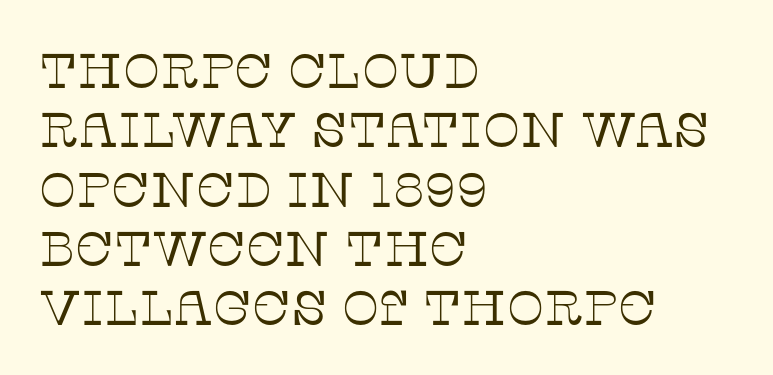
The image shows 49 px thin serif type, upright; set left-aligned, line spacing 1.21x, normal letter spacing, not underlined; low stroke contrast and a large x-height.
